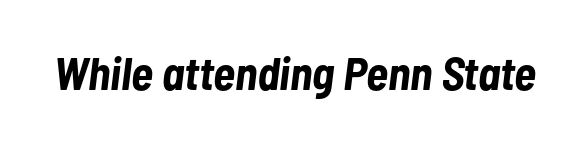
Q: Is the text bold? A: Yes.
Q: Is the text italic (slanted)? A: Yes, it leans right by about 7 degrees.
Q: Is the text underlined? A: No.
Q: Is the spacing between letters normal or unusually wide? A: Normal.
Q: Width (condensed, normal, or wide)? A: Condensed.
Q: Stroke contrast? A: Low.
Q: x-height? A: Medium.
Q: Monospaced? A: No.
